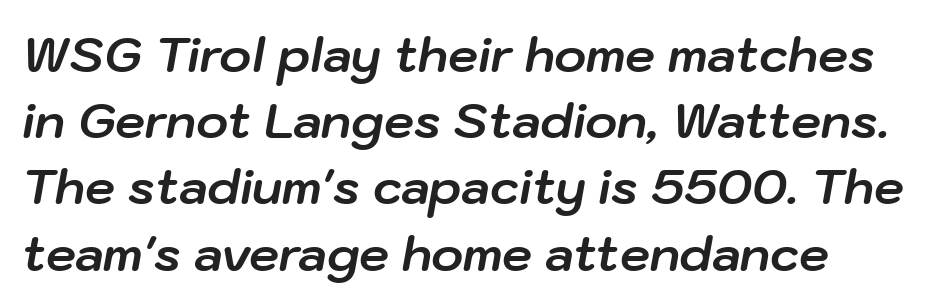
The image shows 48 px bold type, italic (leaning right); set normal line spacing (1.38x), normal letter spacing, not underlined; low stroke contrast and a medium x-height.
